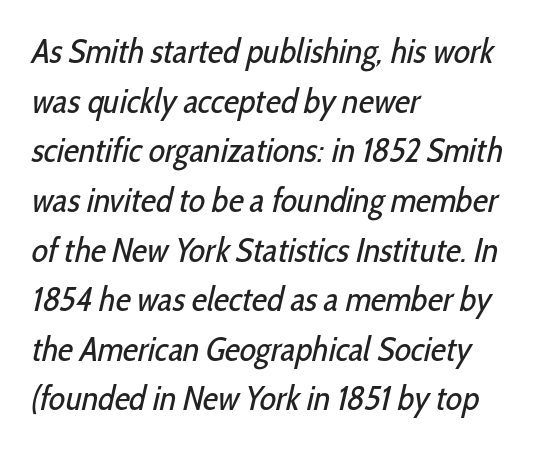
The letterforms sit shoulder to shoulder at normal distance. Bare-footed words on every line. Weight: regular or lighter. Vertical spacing — default. In terms of letterform style, serifs are entirely absent.
